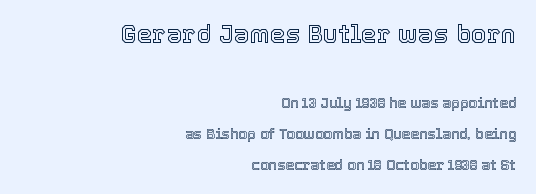
The image shows 25 px text type, upright; set right-aligned, loose line spacing (2.21x), normal letter spacing, not underlined; the first (top) block is 1.79x larger.
